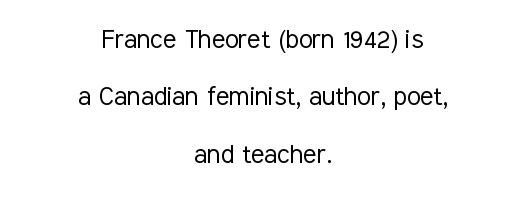
Q: Is the text bold? A: No.
Q: Is the text italic (slanted)? A: No, it is upright.
Q: Is the typeface a serif or a sans-serif typeface? A: Sans-serif.
Q: Is the text underlined? A: No.
Q: How is the paragraph aligned? A: Centered.
Q: Is the spacing between letters normal or unusually wide? A: Normal.
Q: Width (condensed, normal, or wide)? A: Condensed.
Q: Stroke contrast? A: Low.
Q: x-height? A: Medium.
Q: Monospaced? A: No.
